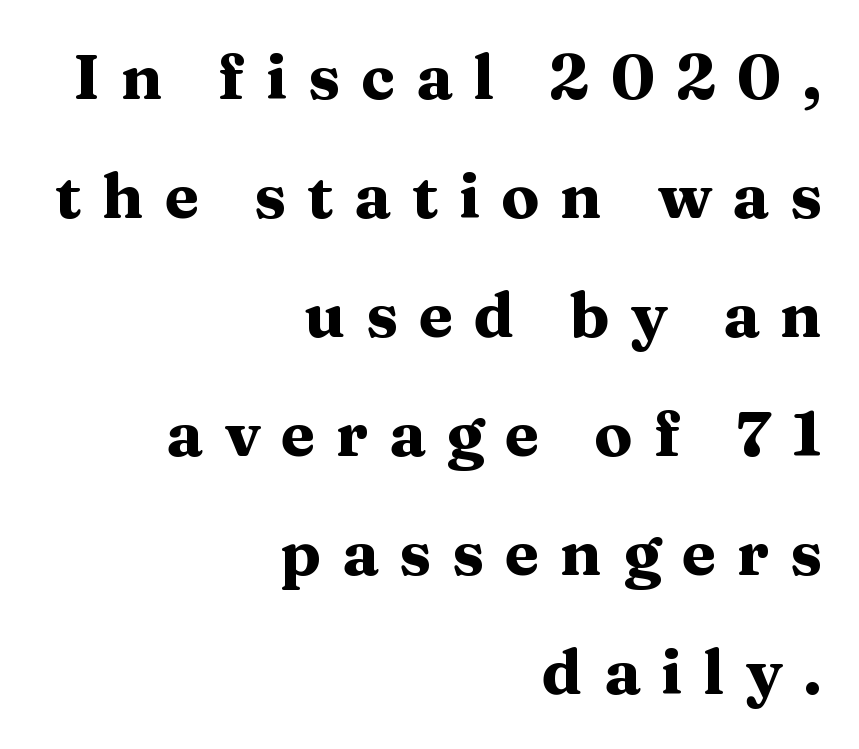
The image shows 63 px heavy, wide serif type, upright; set right-aligned, line spacing 1.89x, unusually wide letter spacing (+0.33 em), not underlined; medium stroke contrast and a medium x-height.
